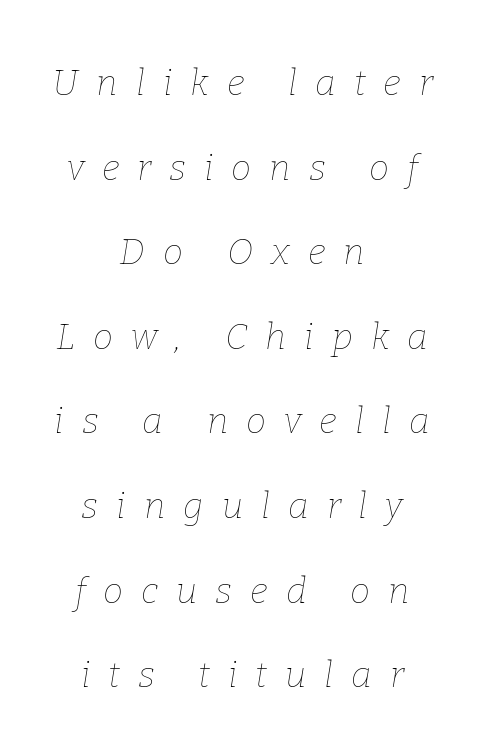
Only glyphs here, with clear space below each row. Here the glyphs are tracked loosely, breaking word shapes into spaced letters. Compared with typical paragraphs, the rows here are farther apart. Note the varied advance widths — an 'i' is clearly narrower than an 'm'. Weight: regular or lighter. Slant detected: the letters are inclined.
